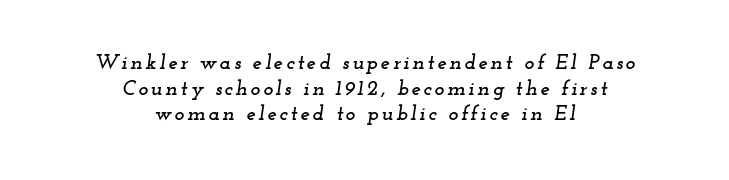
{"italic": "yes", "lean": "right", "slant_degrees": 12, "underline": "no", "align": "center", "line_spacing_ratio": 1.22, "glyph_px": 21}
